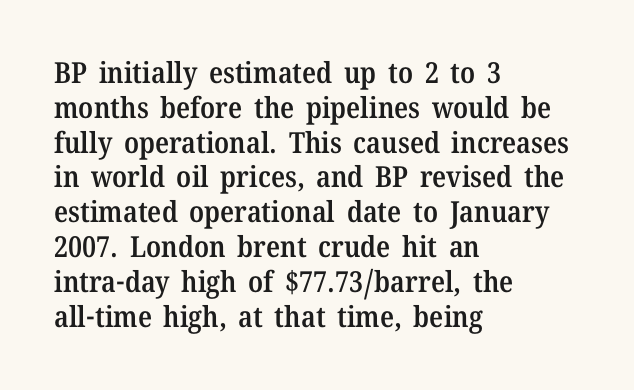
The image shows 29 px semibold serif type, upright; set left-aligned, line spacing 1.2x, normal letter spacing, not underlined; medium stroke contrast and a medium x-height.
